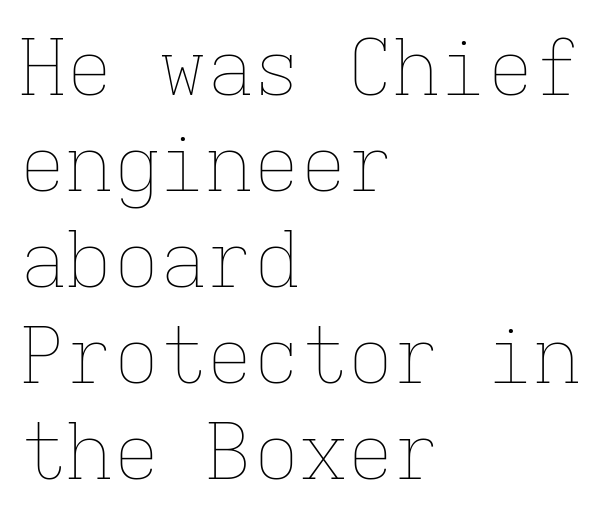
{"italic": "no", "bold": "no", "weight": "thin", "width": "normal", "stroke_contrast": "low", "x_height": "medium", "monospaced": "yes", "underline": "no", "align": "left", "line_spacing_ratio": 1.23, "letter_spacing": "normal", "letter_spacing_em": 0.0, "glyph_px": 78}
